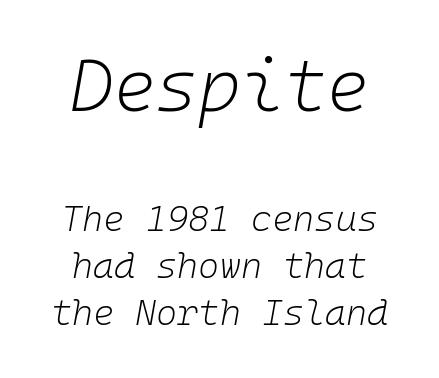
The image shows 73 px light type, italic (leaning right), monospaced; set centered, normal line spacing (1.31x), normal letter spacing, not underlined; the first (top) block is 2.03x larger; low stroke contrast and a medium x-height.
